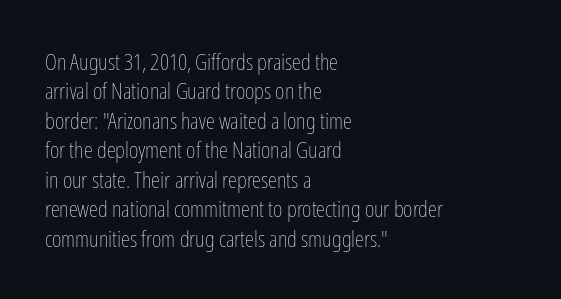
The image shows 23 px text type, upright; set left-aligned, normal line spacing (1.28x), normal letter spacing, not underlined.
